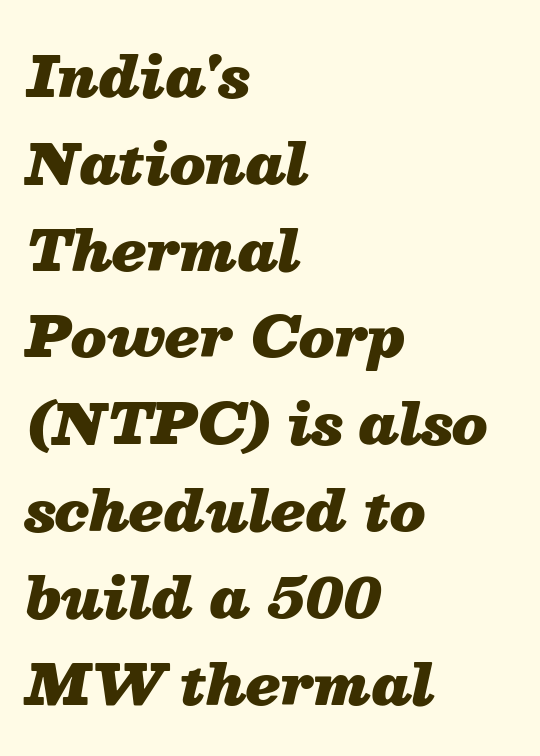
{"italic": "yes", "lean": "right", "slant_degrees": 13, "bold": "yes", "weight": "heavy", "width": "normal", "stroke_contrast": "medium", "x_height": "medium", "monospaced": "no", "underline": "no", "align": "left", "line_spacing": "normal", "line_spacing_ratio": 1.55, "letter_spacing": "normal", "letter_spacing_em": 0.0, "glyph_px": 56}
